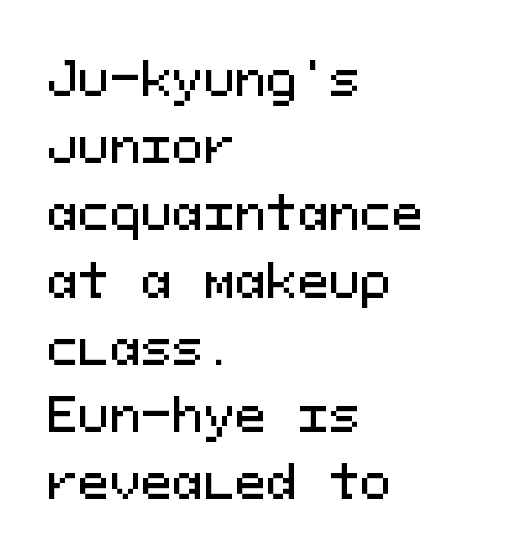
You could count columns in this text — the font is strictly monospaced. Tracking value appears to be zero — textbook default spacing. Each letter's strokes conclude bluntly, with no projecting serifs. These lines sit exactly where default settings would place them. Characters remain perfectly vertical along every line.
